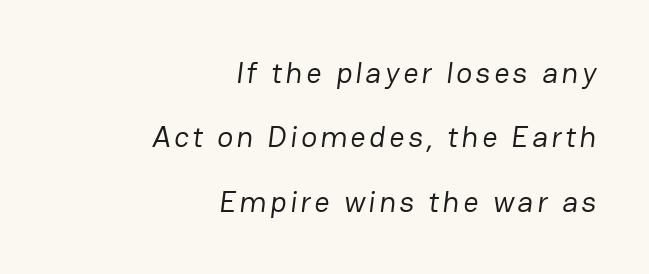
Q: Is the text bold? A: No.
Q: Is the typeface a serif or a sans-serif typeface? A: Sans-serif.
Q: Is the text underlined? A: No.
Q: How is the paragraph aligned? A: Right-aligned.
Q: Is the spacing between lines tight, normal or loose? A: Loose.
Q: Width (condensed, normal, or wide)? A: Normal.
Q: Stroke contrast? A: Low.
Q: x-height? A: Medium.
Q: Monospaced? A: No.
